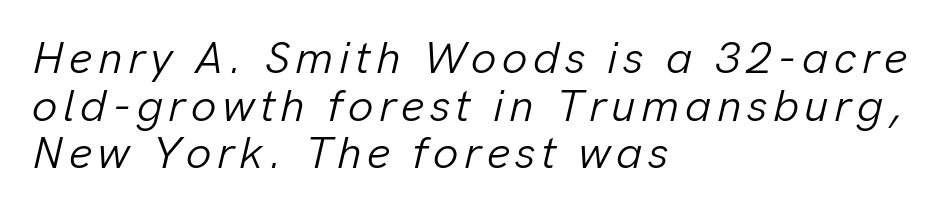
Q: Is the text bold? A: No.
Q: Is the text italic (slanted)? A: Yes, it leans right by about 13 degrees.
Q: Is the text underlined? A: No.
Q: How is the paragraph aligned? A: Left-aligned.
Q: Is the spacing between lines tight, normal or loose? A: Tight.
Q: Width (condensed, normal, or wide)? A: Normal.
Q: Stroke contrast? A: Low.
Q: x-height? A: Medium.
Q: Monospaced? A: No.
